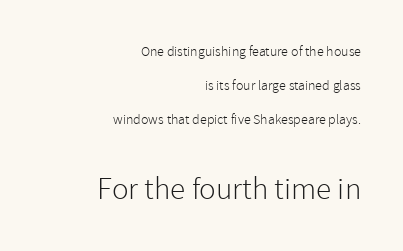
{"serif": "no", "italic": "no", "bold": "no", "weight": "light", "width": "normal", "x_height": "medium", "monospaced": "no", "underline": "no", "align": "right", "line_spacing": "loose", "line_spacing_ratio": 2.42, "letter_spacing": "normal", "letter_spacing_em": 0.0, "larger_block": "second", "size_ratio": 2.21, "glyph_px": 31}
